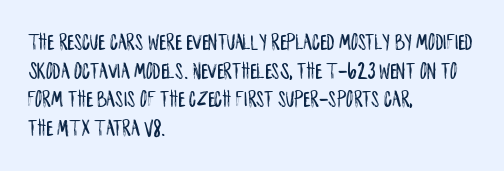
Q: Is the text italic (slanted)? A: No, it is upright.
Q: Is the text underlined? A: No.
Q: How is the paragraph aligned? A: Left-aligned.
Q: Is the spacing between letters normal or unusually wide? A: Normal.
Q: Is the spacing between lines tight, normal or loose? A: Normal.
